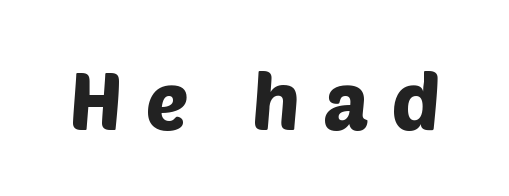
No word sits above an underline. Check where the strokes stop: nothing finishes them off — pure sans. Think of a printed novel: that variable character pitch is what you see here. Compared with typical body copy, the letter spacing here is much looser.
